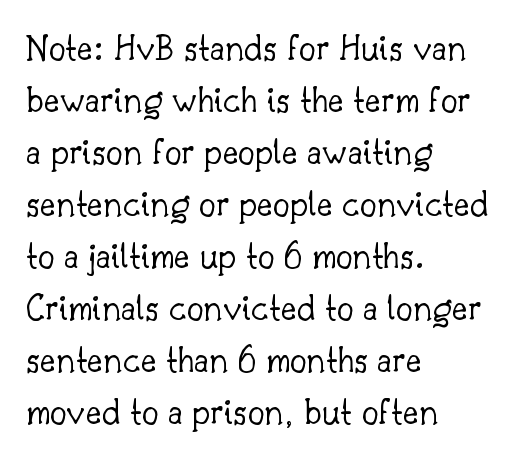
{"italic": "no", "bold": "no", "weight": "light", "width": "normal", "stroke_contrast": "low", "x_height": "small", "monospaced": "no", "underline": "no", "align": "left", "line_spacing": "normal", "line_spacing_ratio": 1.37, "letter_spacing": "normal", "letter_spacing_em": 0.0, "glyph_px": 38}
